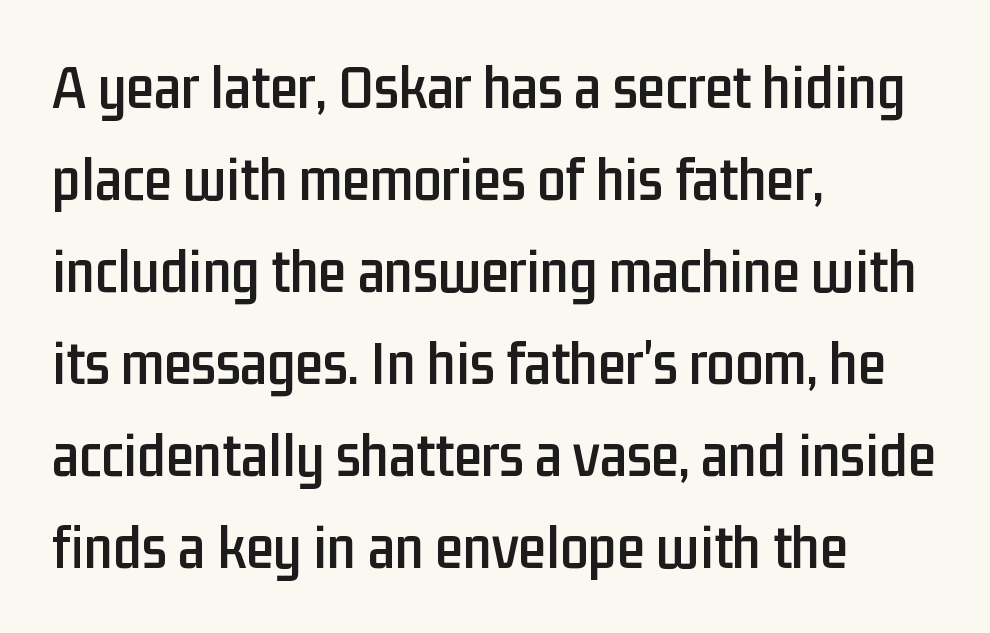
The image shows 63 px condensed sans-serif type, upright; set left-aligned, normal line spacing (1.46x), normal letter spacing, not underlined; low stroke contrast and a medium x-height.
